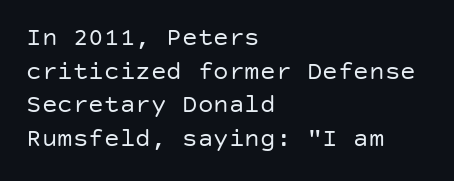
Interline gaps are of average width in this sample. In terms of posture, this sample is upright. Teacher's note: observe the even left margin — that is flush-left alignment. The cut favours lightness, reaching ordinary text weight at its darkest.
